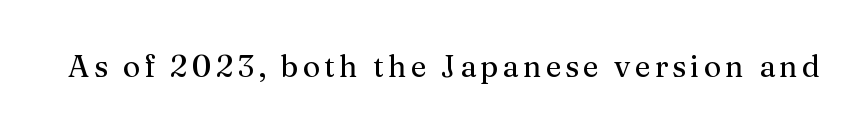
Q: Is the text italic (slanted)? A: No, it is upright.
Q: Is the typeface a serif or a sans-serif typeface? A: Serif.
Q: Is the text underlined? A: No.
Q: Width (condensed, normal, or wide)? A: Normal.
Q: Stroke contrast? A: Medium.
Q: x-height? A: Medium.
Q: Monospaced? A: No.
